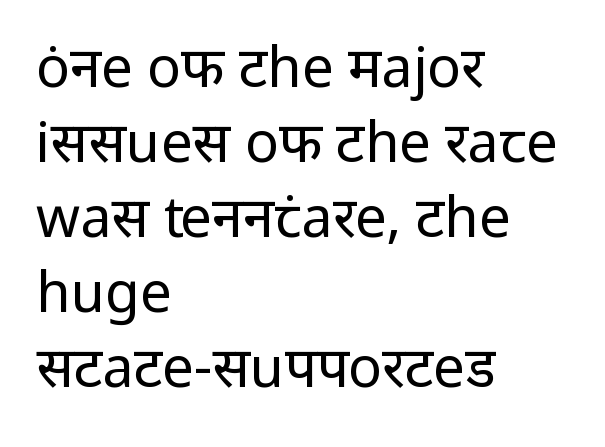
The image shows 56 px regular-weight sans-serif type, upright; set left-aligned, normal line spacing (1.34x), normal letter spacing, not underlined; low stroke contrast and a medium x-height.
